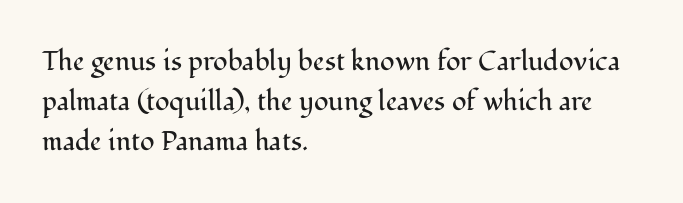
{"italic": "no", "bold": "no", "underline": "no", "align": "left", "line_spacing": "normal", "line_spacing_ratio": 1.48, "letter_spacing": "normal", "letter_spacing_em": 0.0, "glyph_px": 27}
